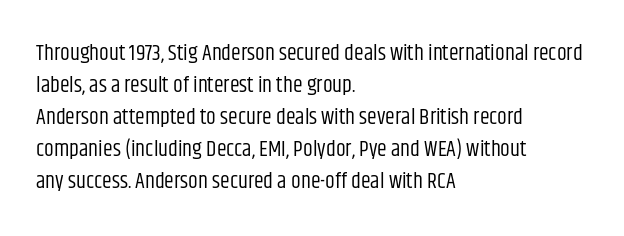
{"italic": "no", "bold": "no", "underline": "no", "align": "left", "line_spacing": "normal", "line_spacing_ratio": 1.46, "letter_spacing": "normal", "letter_spacing_em": 0.0, "glyph_px": 22}
